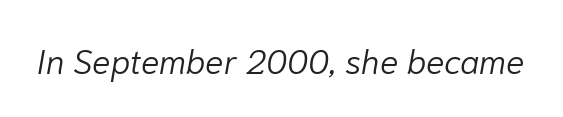
{"italic": "yes", "lean": "right", "slant_degrees": 10, "bold": "no", "weight": "light", "width": "normal", "stroke_contrast": "low", "x_height": "medium", "monospaced": "no", "underline": "no", "letter_spacing": "normal", "letter_spacing_em": 0.0, "glyph_px": 34}
